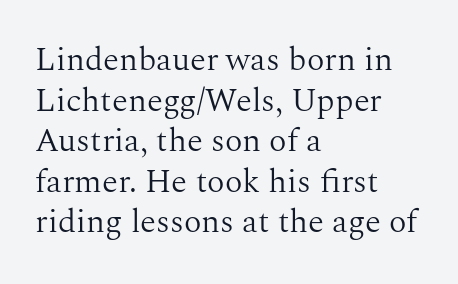
The image shows 33 px light serif type, upright; set left-aligned, line spacing 1.23x, normal letter spacing, not underlined; medium stroke contrast and a medium x-height.
